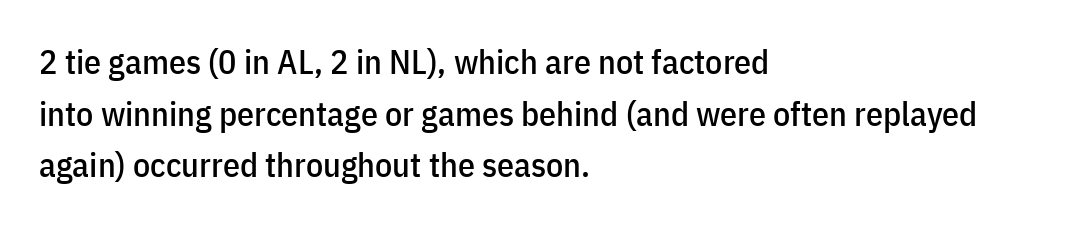
One glance says typical: line gaps are just what's usual. Do the characters align in a grid? No, the font is proportional. The font's upright variant was chosen for this text. You can tell from the bare stems that sans-serif type was used.
